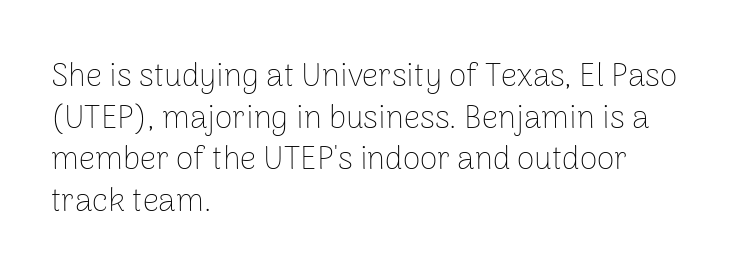
Stems and bowls with no extra thickness — not bold. Vertically, the passage feels balanced, rows spaced as you'd expect. Proportional: the letters do not fall into vertical columns. These lines keep a tight, regular rhythm from letter to letter. The string is rendered with underlining switched off.
